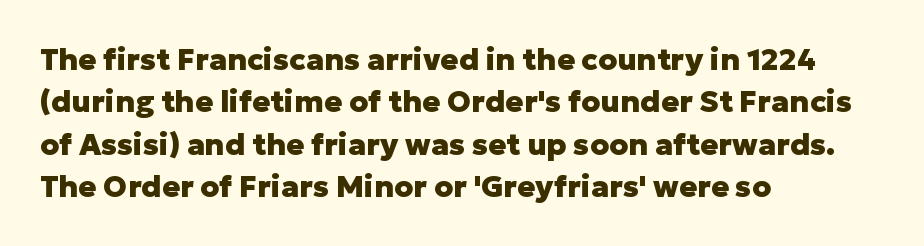
{"serif": "no", "italic": "no", "bold": "yes", "weight": "heavy", "width": "normal", "stroke_contrast": "low", "x_height": "medium", "monospaced": "no", "underline": "no", "align": "left", "line_spacing": "normal", "line_spacing_ratio": 1.41, "letter_spacing": "normal", "letter_spacing_em": 0.0, "glyph_px": 30}
